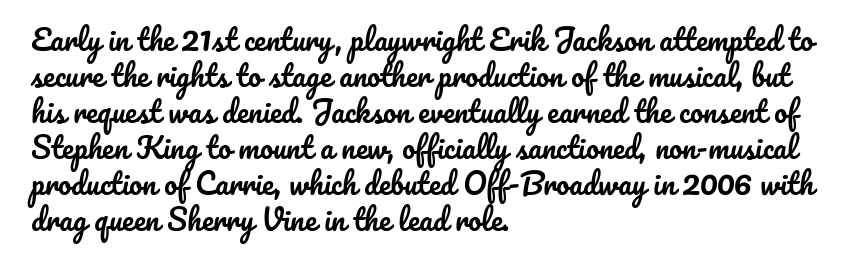
Teacher's note: observe the even left margin — that is flush-left alignment. You could not count columns in this text — the font is proportionally spaced. Has an underline been added? It has not. Observe the ordinary spacing: letters are neighbours, not strangers.
